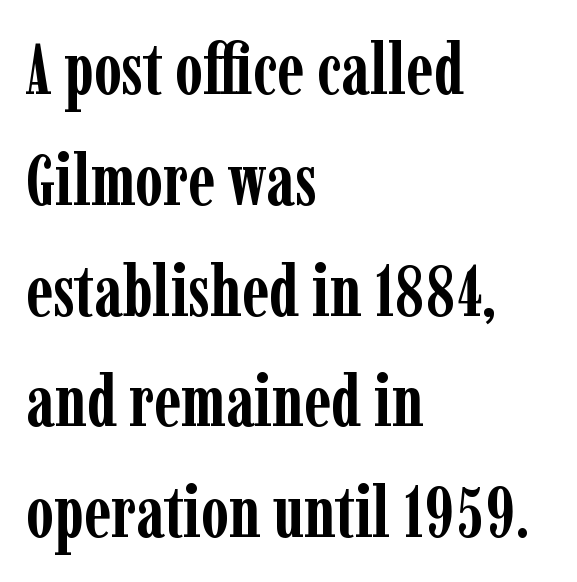
The image shows 71 px semibold, condensed serif type, upright; set left-aligned, normal line spacing (1.56x), normal letter spacing, not underlined; low stroke contrast and a medium x-height.
